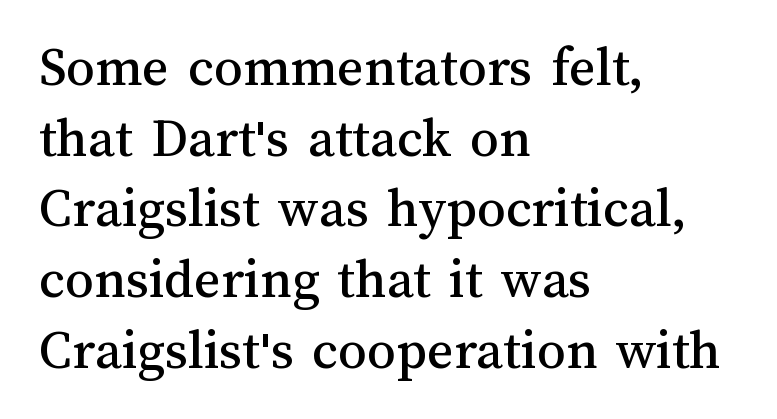
The image shows 57 px text type, upright; set left-aligned, line spacing 1.24x, normal letter spacing, not underlined; medium stroke contrast and a medium x-height.
